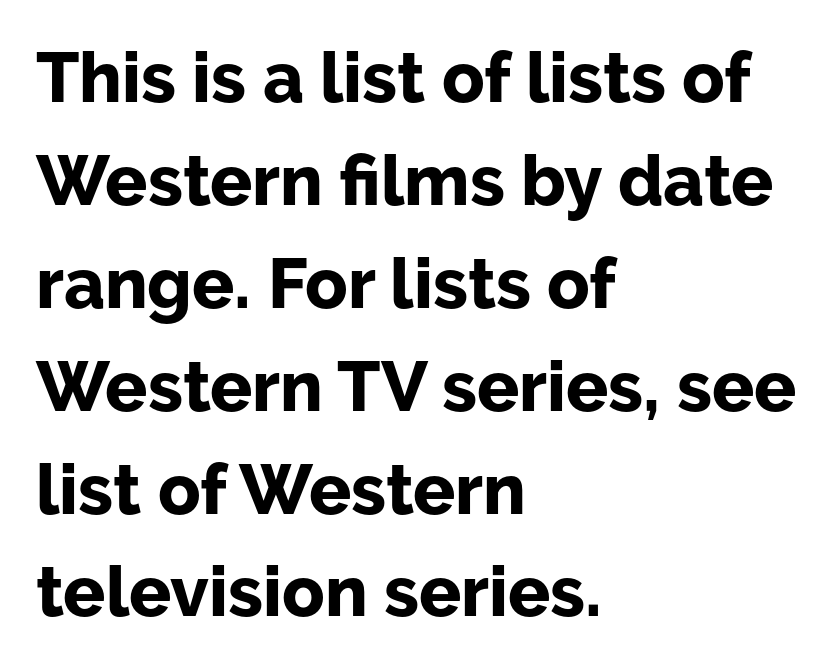
The image shows 70 px bold sans-serif type, upright; set left-aligned, normal line spacing (1.47x), normal letter spacing, not underlined; low stroke contrast and a medium x-height.
